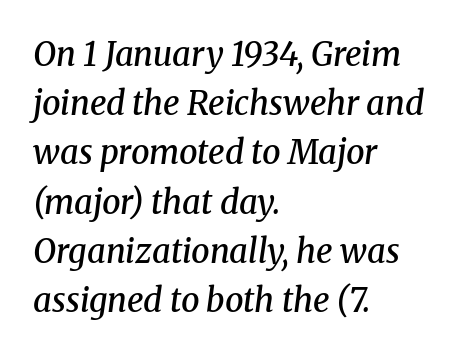
The image shows 33 px semibold serif type, italic (leaning right); set left-aligned, normal line spacing (1.49x), normal letter spacing, not underlined; medium stroke contrast and a medium x-height.
